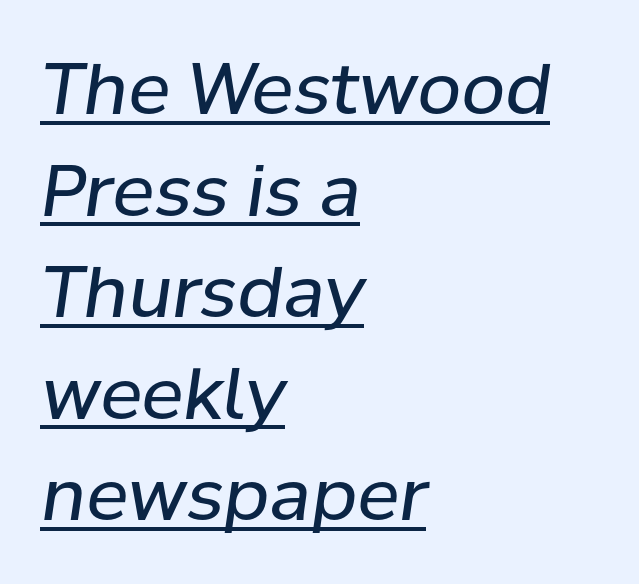
The image shows 71 px regular-weight type, italic (leaning right); set left-aligned, normal line spacing (1.43x), normal letter spacing, underlined; low stroke contrast and a medium x-height.
